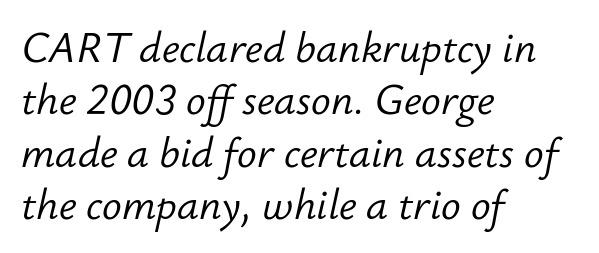
The image shows 41 px light type, italic (leaning right); set left-aligned, normal line spacing (1.28x), normal letter spacing, not underlined; low stroke contrast and a small x-height.
